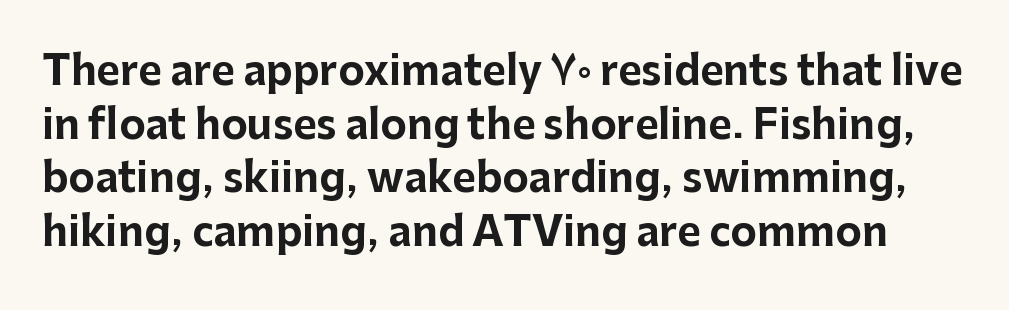
Q: Is the text bold? A: Yes.
Q: Is the text italic (slanted)? A: No, it is upright.
Q: Is the typeface a serif or a sans-serif typeface? A: Sans-serif.
Q: Is the text underlined? A: No.
Q: Is the spacing between letters normal or unusually wide? A: Normal.
Q: Is the spacing between lines tight, normal or loose? A: Normal.
Q: Width (condensed, normal, or wide)? A: Normal.
Q: Stroke contrast? A: Low.
Q: x-height? A: Medium.
Q: Monospaced? A: No.
